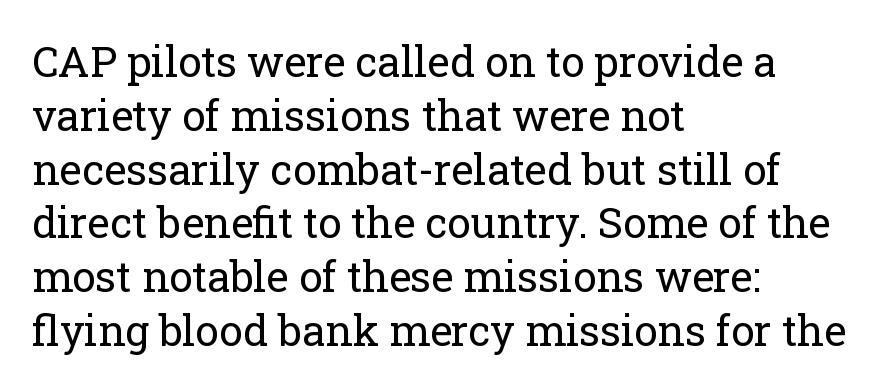
Q: Is the text bold? A: No.
Q: Is the text italic (slanted)? A: No, it is upright.
Q: Is the typeface a serif or a sans-serif typeface? A: Serif.
Q: Is the text underlined? A: No.
Q: How is the paragraph aligned? A: Left-aligned.
Q: Is the spacing between letters normal or unusually wide? A: Normal.
Q: Is the spacing between lines tight, normal or loose? A: Normal.
Q: Width (condensed, normal, or wide)? A: Normal.
Q: Stroke contrast? A: Low.
Q: x-height? A: Medium.
Q: Monospaced? A: No.
